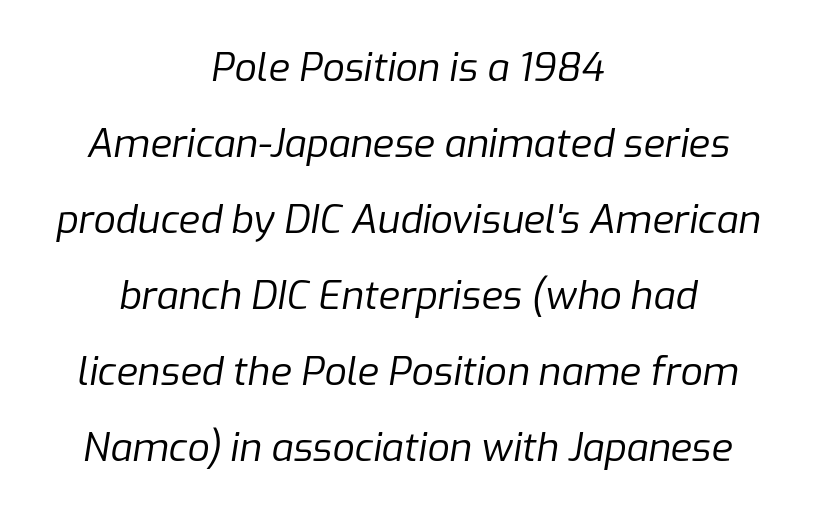
{"italic": "yes", "lean": "right", "slant_degrees": 9, "bold": "no", "weight": "regular", "width": "normal", "stroke_contrast": "low", "x_height": "medium", "monospaced": "no", "underline": "no", "align": "center", "line_spacing": "loose", "line_spacing_ratio": 1.95, "letter_spacing": "normal", "letter_spacing_em": 0.0, "glyph_px": 39}
